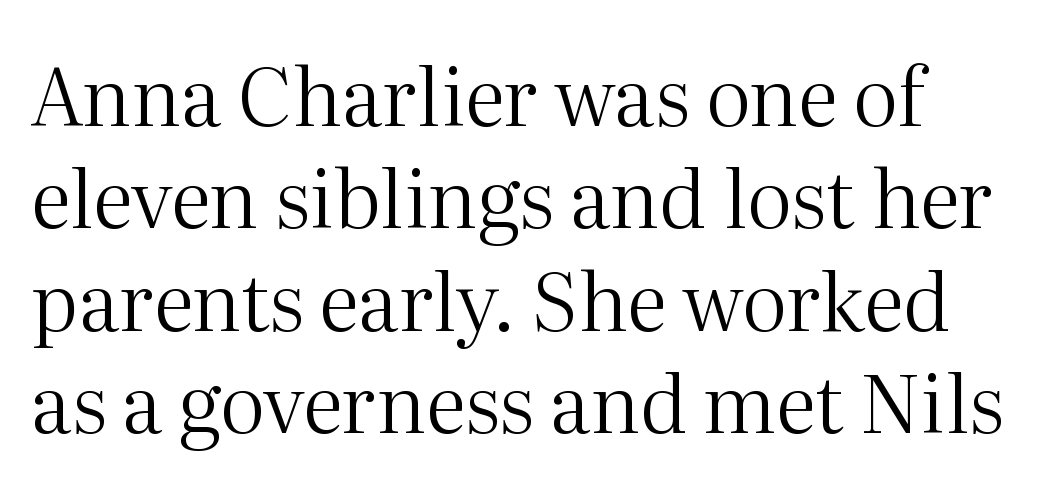
{"serif": "yes", "italic": "no", "bold": "no", "weight": "regular", "width": "normal", "stroke_contrast": "medium", "x_height": "medium", "monospaced": "no", "underline": "no", "line_spacing": "normal", "line_spacing_ratio": 1.28, "letter_spacing": "normal", "letter_spacing_em": 0.0, "glyph_px": 80}
